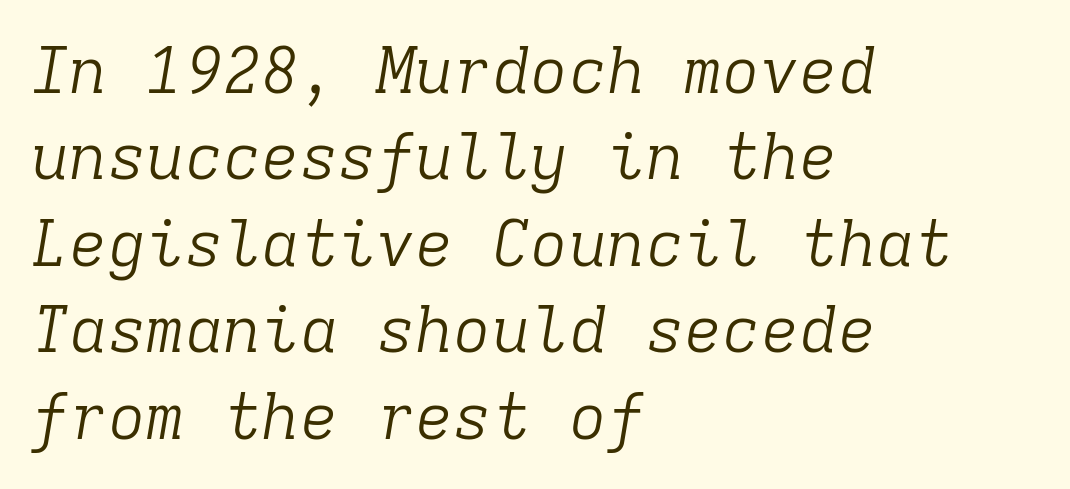
Does extra space separate the letters? No, they use regular spacing. The face looks like a standard text weight, possibly lighter. These lines are rendered in a fixed-pitch font. Descenders are the only things crossing below the line.
